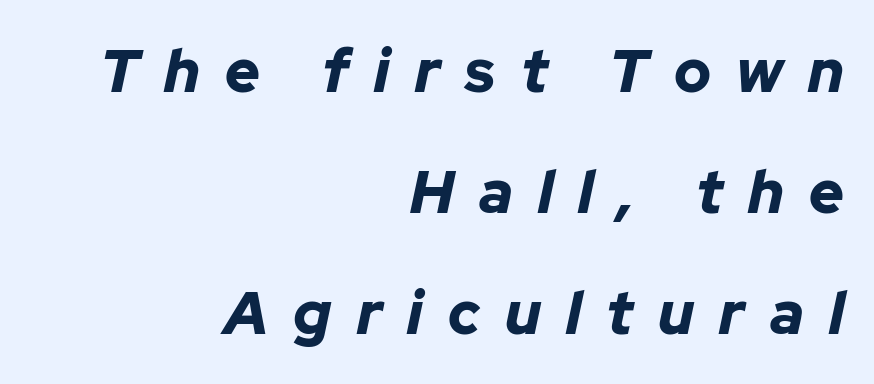
Compared with ordinary roman type, these characters are visibly tilted. A typesetter would call this heavily tracked-out type. The rendering uses natural spacing where letterforms have individual widths. The lines in this sample share a right terminus and differ only in where they begin. The area under the type is left untouched. The face used here has the dense, thick strokes of a bold.
